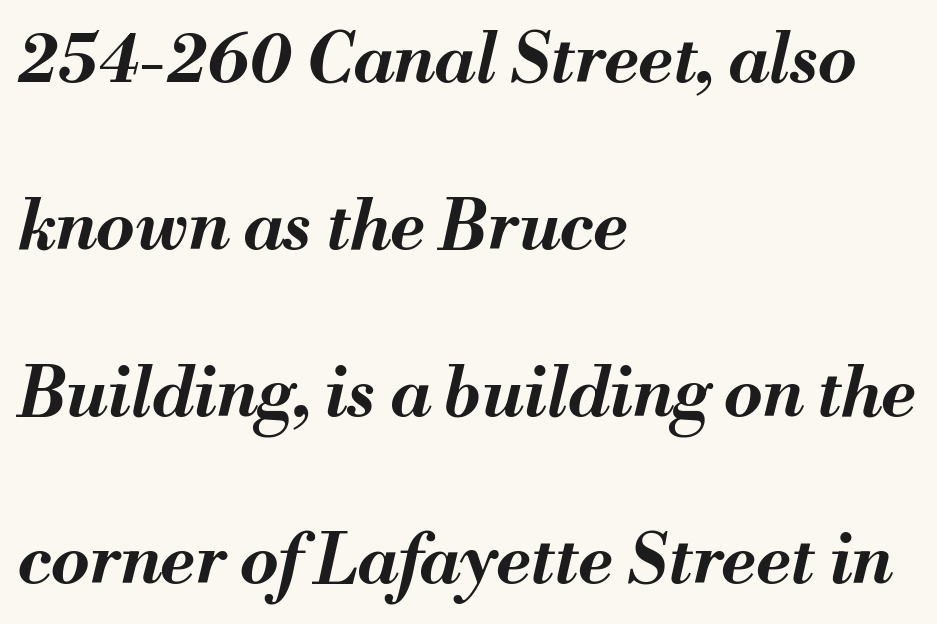
Q: Is the text bold? A: Yes.
Q: Is the text italic (slanted)? A: Yes, it leans right by about 13 degrees.
Q: Is the text underlined? A: No.
Q: How is the paragraph aligned? A: Left-aligned.
Q: Is the spacing between letters normal or unusually wide? A: Normal.
Q: Is the spacing between lines tight, normal or loose? A: Loose.
Q: Width (condensed, normal, or wide)? A: Normal.
Q: Stroke contrast? A: Medium.
Q: x-height? A: Small.
Q: Monospaced? A: No.
